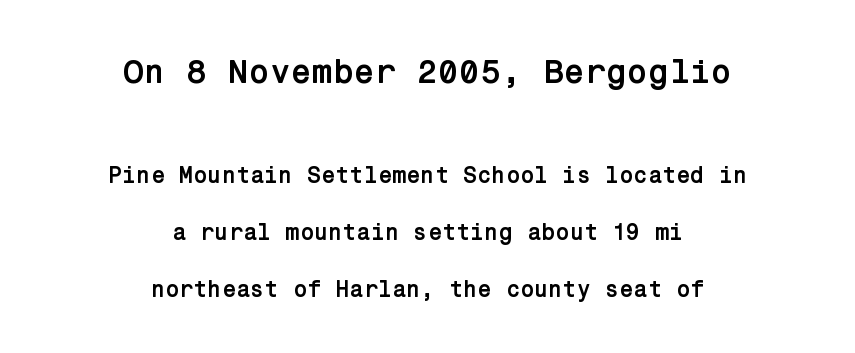
{"serif": "no", "italic": "no", "bold": "yes", "weight": "semibold", "width": "normal", "stroke_contrast": "low", "x_height": "medium", "underline": "no", "align": "center", "line_spacing": "loose", "line_spacing_ratio": 2.47, "letter_spacing": "normal", "letter_spacing_em": 0.0, "larger_block": "first", "size_ratio": 1.48, "glyph_px": 34}
